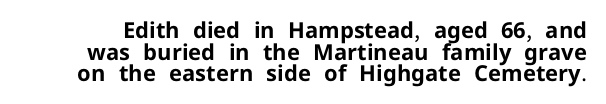
{"italic": "no", "bold": "yes", "underline": "no", "line_spacing": "tight", "line_spacing_ratio": 0.98, "letter_spacing": "normal", "letter_spacing_em": 0.0, "glyph_px": 22}
